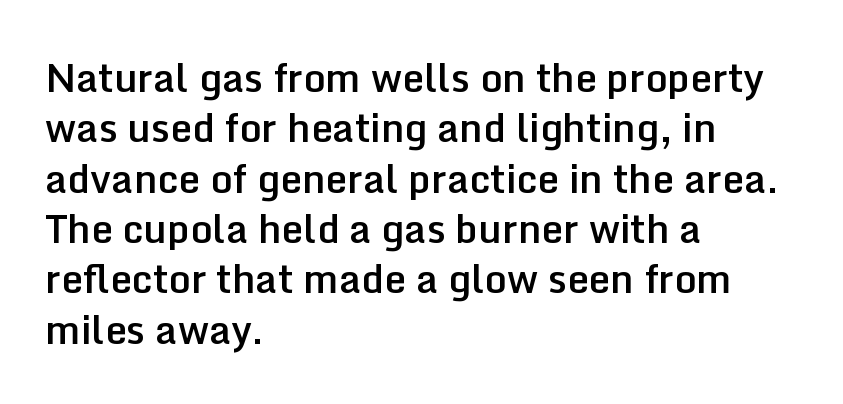
Q: Is the text bold? A: Semi-bold.
Q: Is the text italic (slanted)? A: No, it is upright.
Q: Is the typeface a serif or a sans-serif typeface? A: Sans-serif.
Q: Is the text underlined? A: No.
Q: How is the paragraph aligned? A: Left-aligned.
Q: Is the spacing between letters normal or unusually wide? A: Normal.
Q: Is the spacing between lines tight, normal or loose? A: Normal.
Q: Width (condensed, normal, or wide)? A: Normal.
Q: Stroke contrast? A: Low.
Q: x-height? A: Medium.
Q: Monospaced? A: No.
